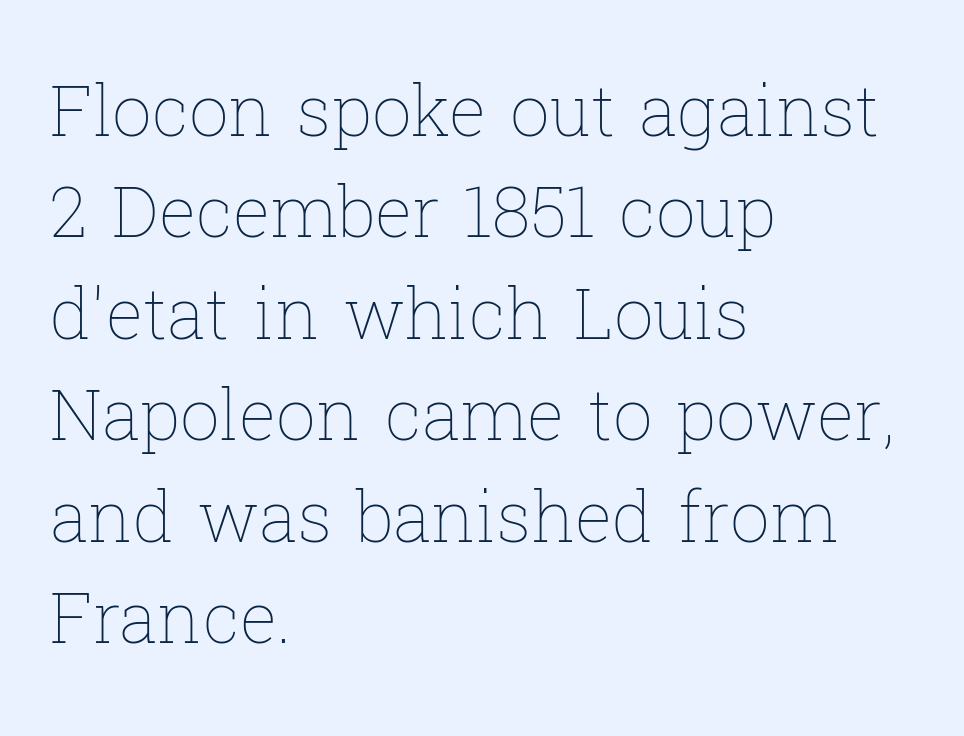
Is this a heavy cut? Hardly; it is regular or lighter. Every row of glyphs begins at an identical x-position on the left. Has an underline been added? It has not. Words appear dense and cohesive because spacing is normal. Each letter keeps its own natural width here, so spacing adapts to shape.
